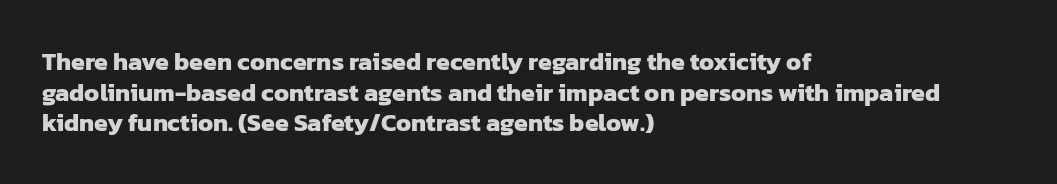
{"bold": "yes", "underline": "no", "align": "left", "line_spacing_ratio": 1.23, "letter_spacing": "normal", "letter_spacing_em": 0.0, "glyph_px": 25}
